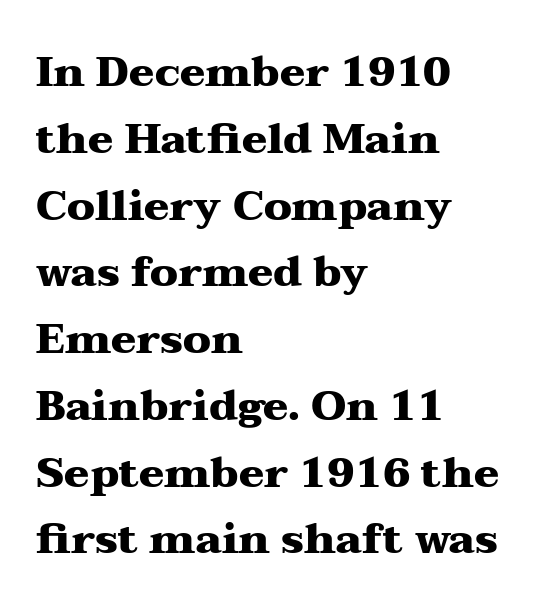
Strokes here are thick enough to call this a true bold. The type sits square on the baseline with zero lean. Spacing between characters is what you'd get straight out of the box. Is this a sans? No — the strokes have serifs. Note the varied advance widths — an 'i' is clearly narrower than an 'm'.
